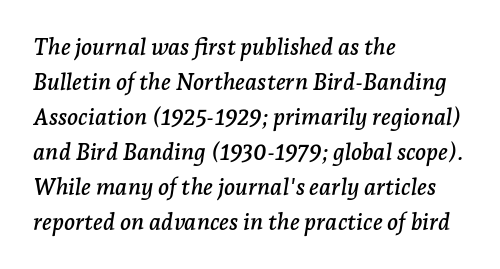
{"italic": "yes", "lean": "right", "slant_degrees": 7, "underline": "no", "align": "left", "line_spacing": "normal", "line_spacing_ratio": 1.52, "letter_spacing": "normal", "letter_spacing_em": 0.0, "glyph_px": 23}
